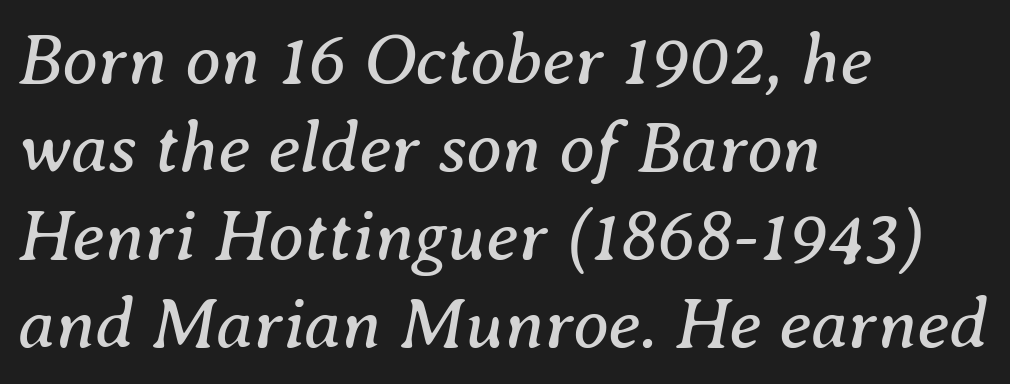
Q: Is the text bold? A: No.
Q: Is the text italic (slanted)? A: Yes, it leans right by about 8 degrees.
Q: Is the typeface a serif or a sans-serif typeface? A: Serif.
Q: Is the text underlined? A: No.
Q: How is the paragraph aligned? A: Left-aligned.
Q: Is the spacing between letters normal or unusually wide? A: Normal.
Q: Width (condensed, normal, or wide)? A: Normal.
Q: Stroke contrast? A: Medium.
Q: x-height? A: Medium.
Q: Monospaced? A: No.
